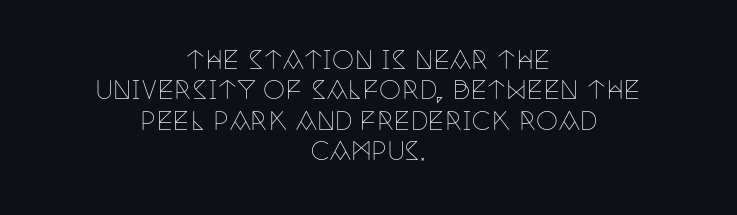
The image shows 25 px text type, upright; set centered, line spacing 1.22x, normal letter spacing, not underlined.
